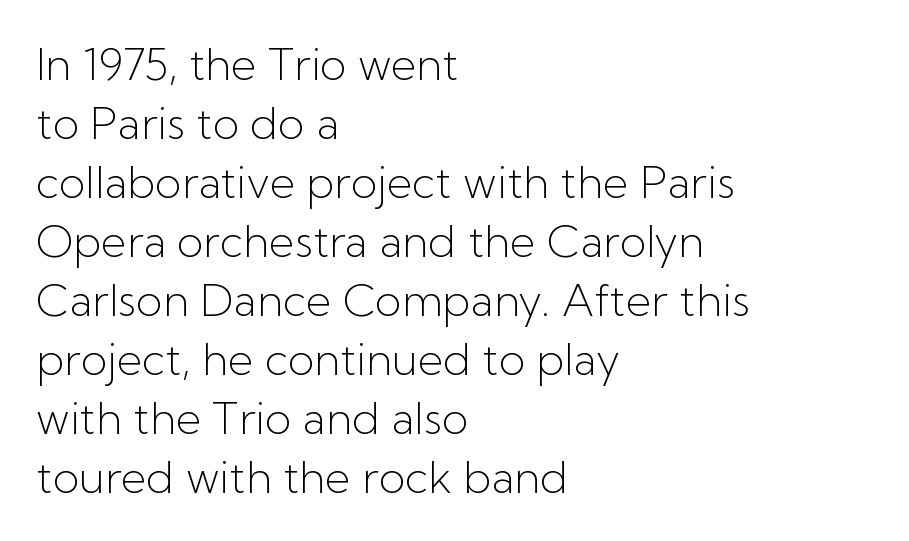
Character widths vary here, with narrow letters taking less room than wide ones. Ink coverage per letter is moderate at most. Typeset ragged right — the left edge is the straight one. Upright lettering throughout.
